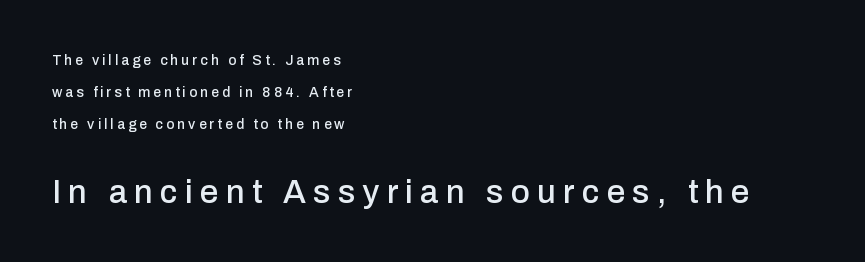
Anything drawn beneath the words? Only blank space. Does the lettering tilt? It doesn't — this is upright. If you squint, the bottom block still reads clearly — it's the larger of the two. Baseline-to-baseline distance is far greater than the letter height. Typeset ragged right — the left edge is the straight one.
